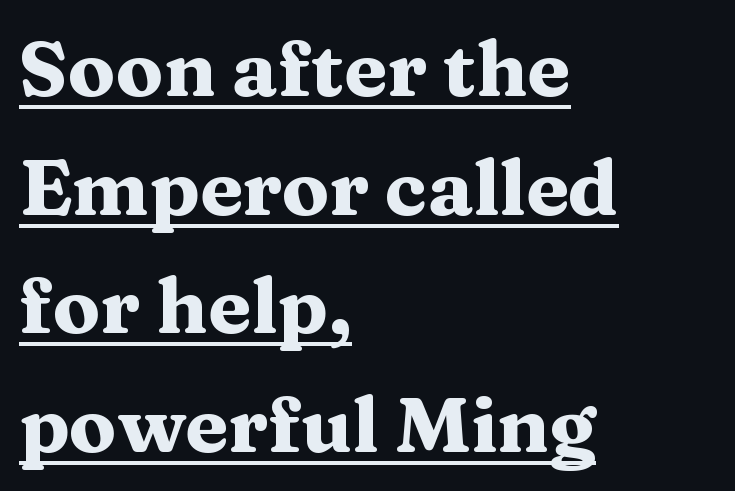
Regular leading. Spacing between characters is what you'd get straight out of the box. Looks like regular typesetting: each glyph gets only the width it needs. Are there feet on the stems? There are — it's a serif. If you drew a line through each stem, it would be perfectly vertical.
